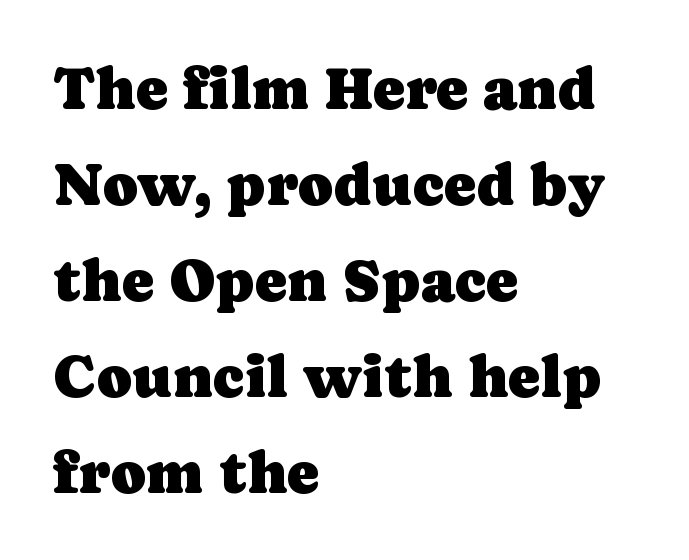
{"serif": "yes", "italic": "no", "width": "normal", "stroke_contrast": "low", "x_height": "medium", "monospaced": "no", "underline": "no", "align": "left", "line_spacing": "normal", "line_spacing_ratio": 1.6, "letter_spacing": "normal", "letter_spacing_em": 0.0, "glyph_px": 60}
